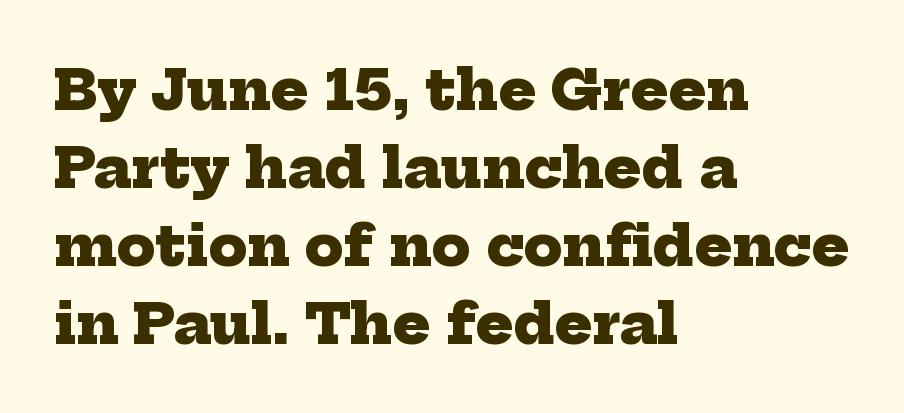
Q: Is the text bold? A: Yes.
Q: Is the typeface a serif or a sans-serif typeface? A: Serif.
Q: Is the text underlined? A: No.
Q: How is the paragraph aligned? A: Left-aligned.
Q: Is the spacing between letters normal or unusually wide? A: Normal.
Q: Is the spacing between lines tight, normal or loose? A: Normal.
Q: Width (condensed, normal, or wide)? A: Normal.
Q: Stroke contrast? A: Low.
Q: x-height? A: Medium.
Q: Monospaced? A: No.
